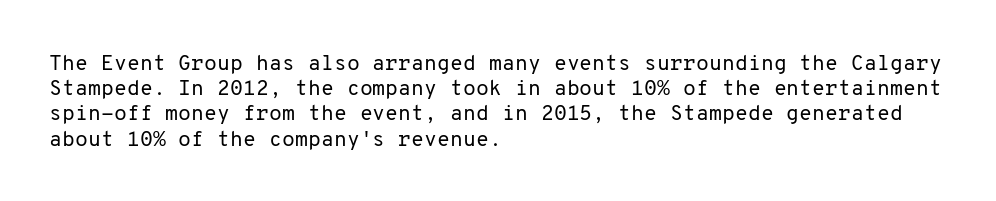
{"italic": "no", "bold": "no", "underline": "no", "align": "left", "line_spacing_ratio": 1.2, "letter_spacing": "normal", "letter_spacing_em": 0.0, "glyph_px": 21}
